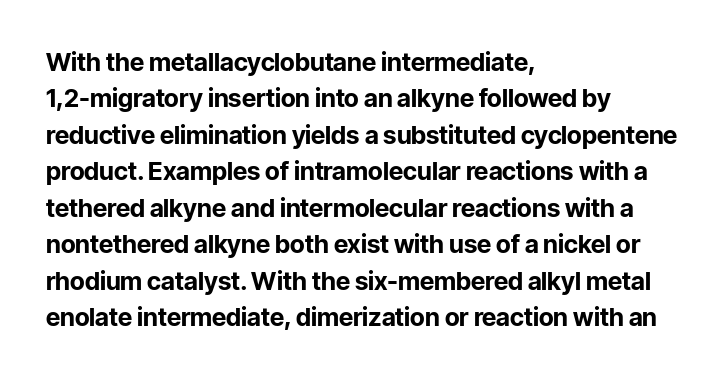
The letters are bold, with thick, heavy strokes. If you measured baseline to baseline, you'd find a middling distance. Posture: straight, roman, zero tilt. No word sits above an underline.
